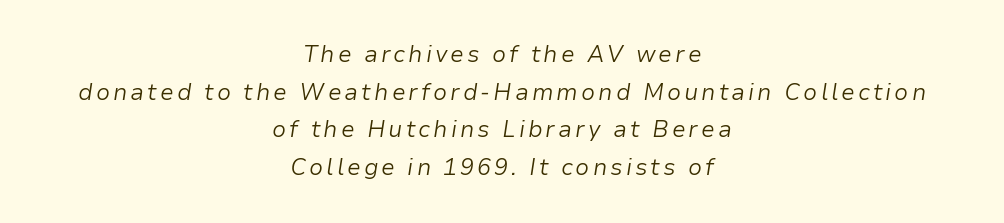
{"italic": "yes", "lean": "right", "slant_degrees": 9, "bold": "no", "underline": "no", "align": "center", "line_spacing": "normal", "line_spacing_ratio": 1.64, "glyph_px": 23}
